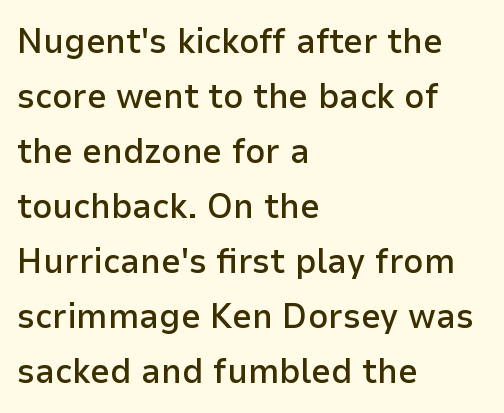
Successive baselines arrive at the customary interval. Spacing verdict: proportional, widths tailored to each character. The baseline area is clear. Set as a demibold, roughly 600 on the weight scale. Between one letter and the next there's only the usual sliver of space.
